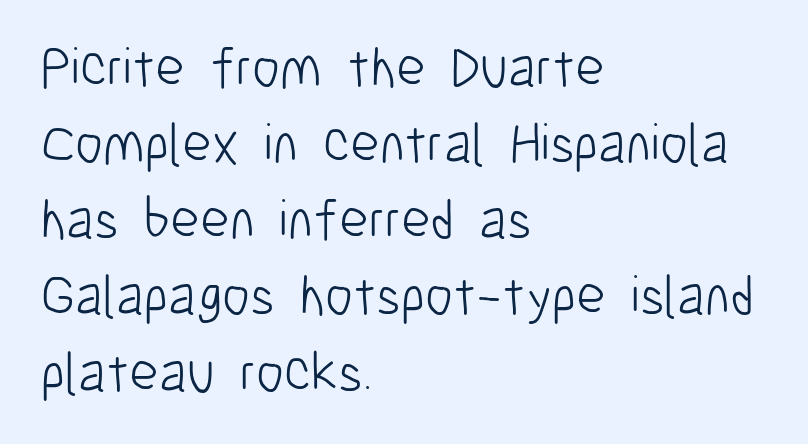
The image shows 56 px light, condensed sans-serif type, upright; set left-aligned, normal line spacing (1.36x), normal letter spacing, not underlined; low stroke contrast and a medium x-height.
